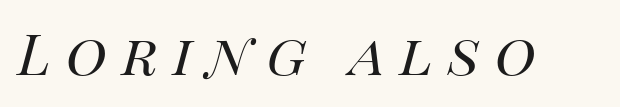
The image shows 70 px regular-weight type, italic (leaning right); set unusually wide letter spacing (+0.21 em), not underlined; high stroke contrast and a large x-height.
